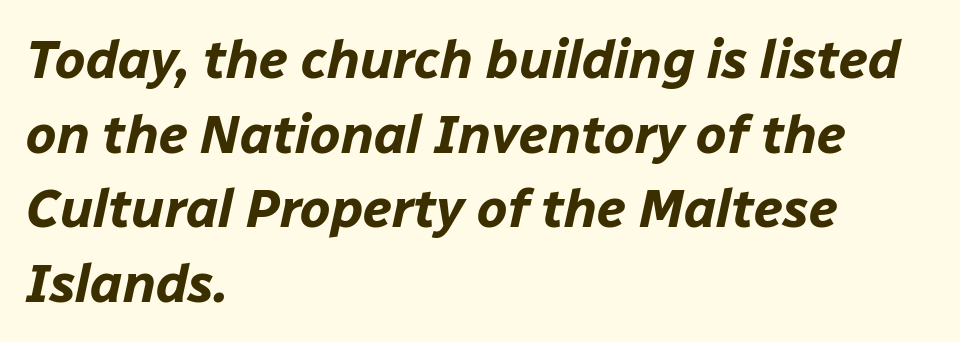
{"italic": "yes", "lean": "right", "slant_degrees": 12, "bold": "yes", "weight": "bold", "width": "normal", "stroke_contrast": "low", "x_height": "medium", "monospaced": "no", "underline": "no", "align": "left", "line_spacing": "normal", "line_spacing_ratio": 1.38, "letter_spacing": "normal", "letter_spacing_em": 0.0, "glyph_px": 54}
